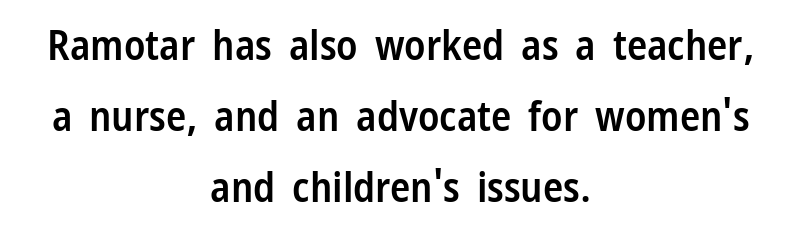
{"serif": "no", "italic": "no", "bold": "semi", "weight": "semibold", "width": "condensed", "stroke_contrast": "low", "x_height": "medium", "monospaced": "no", "underline": "no", "align": "center", "line_spacing": "normal", "line_spacing_ratio": 1.69, "letter_spacing": "normal", "letter_spacing_em": 0.0, "glyph_px": 42}
